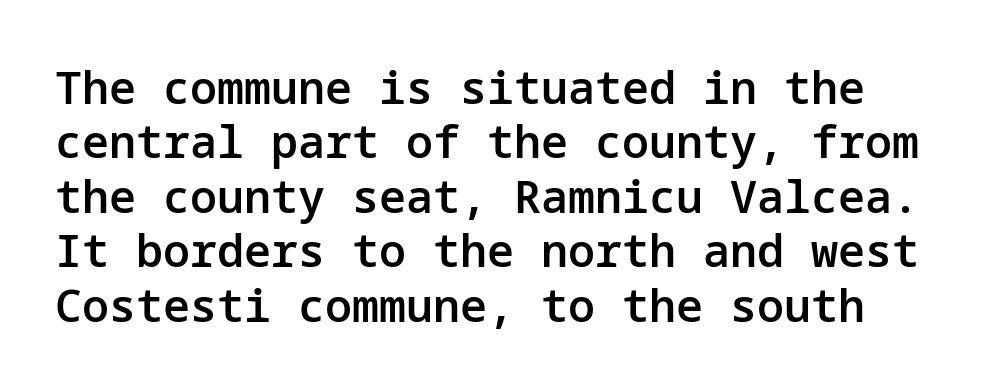
The image shows 45 px semibold sans-serif type, upright; set line spacing 1.21x, normal letter spacing, not underlined; low stroke contrast and a medium x-height.
